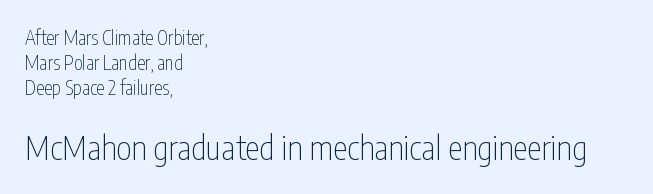
No extra ink here — the face is not bold. The lettering holds an erect, upright posture throughout. You can tell from the bare stems that sans-serif type was used. Normally led — the rows are evenly, conventionally spaced. Caption: multi-line text, flush left, ragged right. Which chunk is bigger? The second one — the bottom block dwarfs the top.
